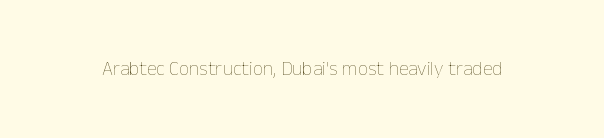
{"italic": "no", "bold": "no", "underline": "no", "letter_spacing": "normal", "letter_spacing_em": 0.0, "glyph_px": 20}
